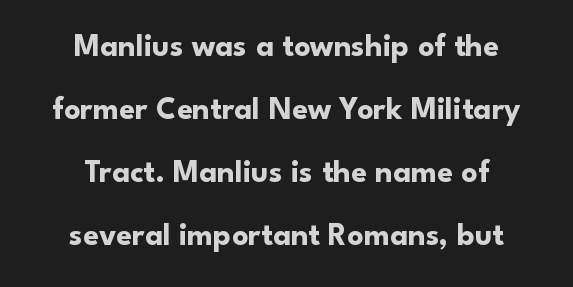
Q: Is the text bold? A: Yes.
Q: Is the text italic (slanted)? A: No, it is upright.
Q: Is the typeface a serif or a sans-serif typeface? A: Sans-serif.
Q: Is the text underlined? A: No.
Q: How is the paragraph aligned? A: Centered.
Q: Is the spacing between letters normal or unusually wide? A: Normal.
Q: Is the spacing between lines tight, normal or loose? A: Loose.
Q: Width (condensed, normal, or wide)? A: Normal.
Q: Stroke contrast? A: Low.
Q: x-height? A: Small.
Q: Monospaced? A: No.
